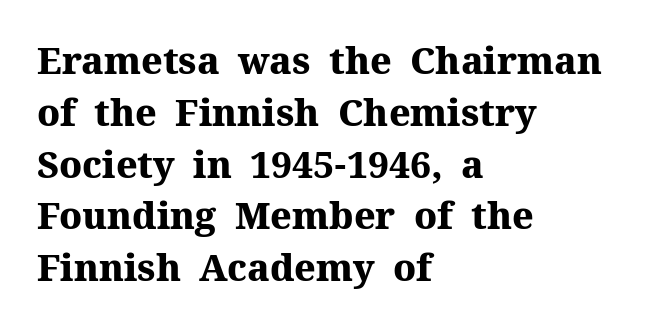
Q: Is the text bold? A: Yes.
Q: Is the text italic (slanted)? A: No, it is upright.
Q: Is the typeface a serif or a sans-serif typeface? A: Serif.
Q: Is the text underlined? A: No.
Q: How is the paragraph aligned? A: Left-aligned.
Q: Is the spacing between letters normal or unusually wide? A: Normal.
Q: Is the spacing between lines tight, normal or loose? A: Normal.
Q: Width (condensed, normal, or wide)? A: Normal.
Q: Stroke contrast? A: Medium.
Q: x-height? A: Medium.
Q: Monospaced? A: No.
